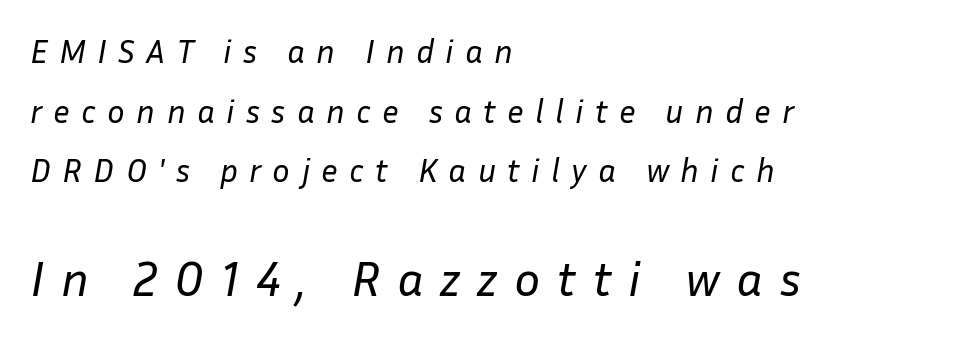
{"italic": "yes", "lean": "right", "slant_degrees": 10, "bold": "no", "weight": "regular", "width": "normal", "stroke_contrast": "low", "x_height": "medium", "monospaced": "no", "underline": "no", "align": "left", "line_spacing_ratio": 1.81, "letter_spacing": "wide", "letter_spacing_em": 0.34, "larger_block": "second", "size_ratio": 1.48, "glyph_px": 49}
